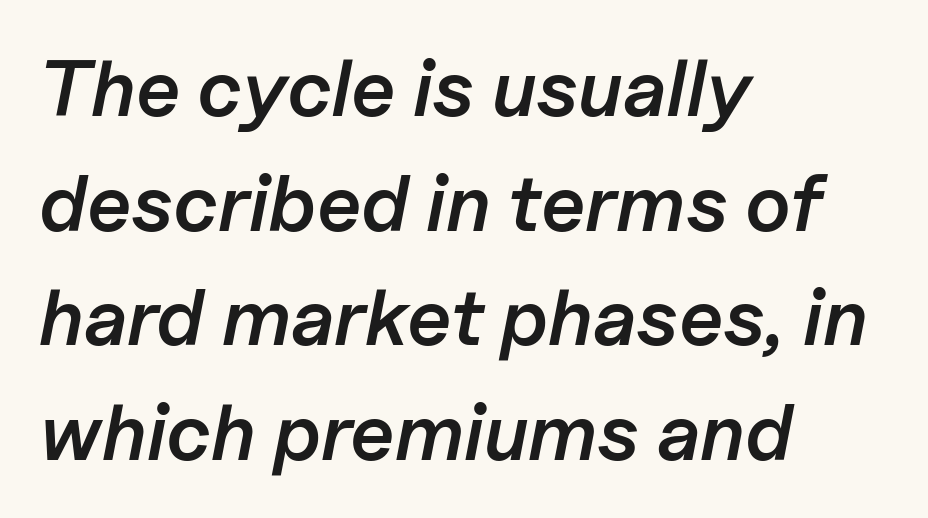
Q: Is the text bold? A: Semi-bold.
Q: Is the text italic (slanted)? A: Yes, it leans right by about 11 degrees.
Q: Is the text underlined? A: No.
Q: How is the paragraph aligned? A: Left-aligned.
Q: Is the spacing between letters normal or unusually wide? A: Normal.
Q: Is the spacing between lines tight, normal or loose? A: Normal.
Q: Width (condensed, normal, or wide)? A: Normal.
Q: Stroke contrast? A: Low.
Q: x-height? A: Medium.
Q: Monospaced? A: No.
